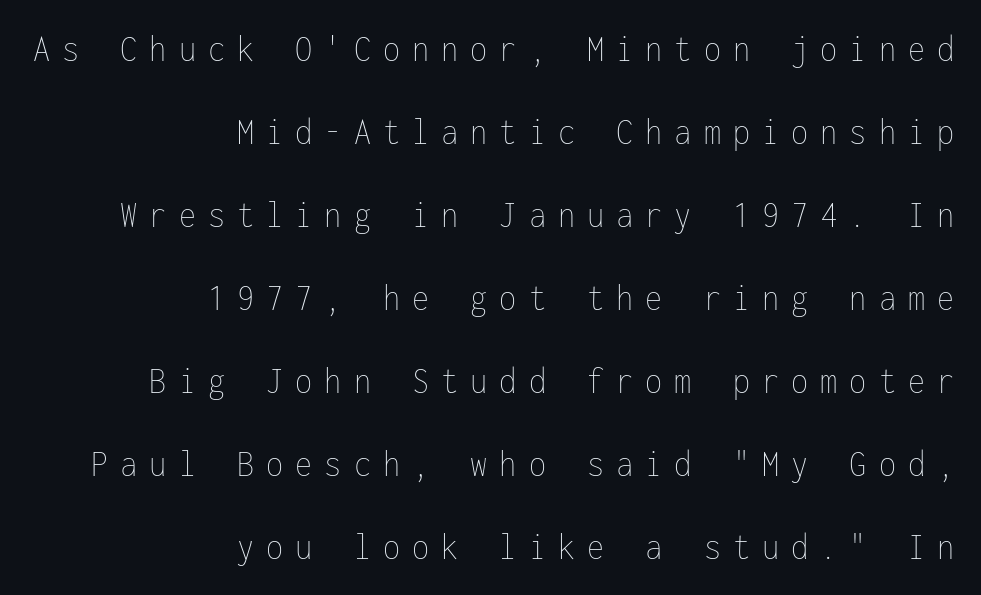
Q: Is the text bold? A: No.
Q: Is the text italic (slanted)? A: No, it is upright.
Q: Is the text underlined? A: No.
Q: How is the paragraph aligned? A: Right-aligned.
Q: Is the spacing between letters normal or unusually wide? A: Unusually wide.
Q: Is the spacing between lines tight, normal or loose? A: Loose.
Q: Width (condensed, normal, or wide)? A: Condensed.
Q: Stroke contrast? A: Low.
Q: x-height? A: Medium.
Q: Monospaced? A: Yes.
